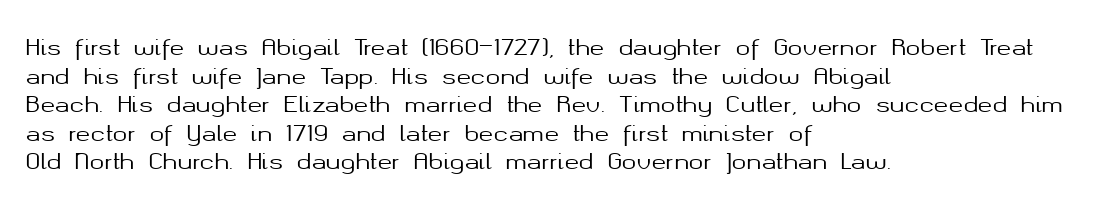
A normal amount of white space separates one row of letters from the next. Unmarked baselines from the first word to the last. These lines were composed using upright roman letters. Compared with typical body copy, the letter spacing here is the same. Line beginnings align vertically; line endings do not.
